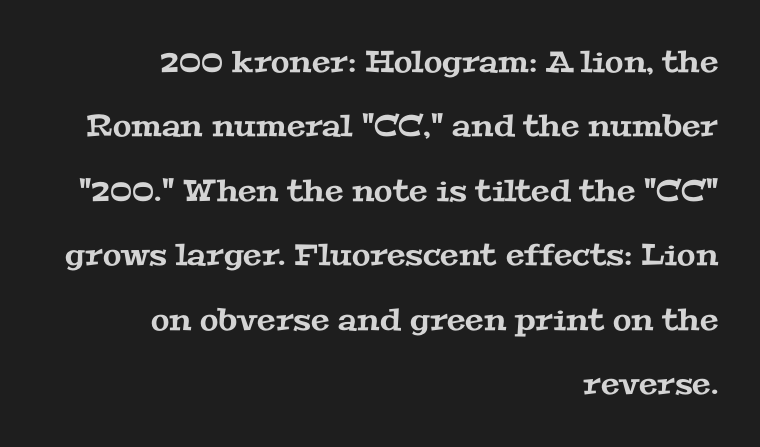
{"serif": "yes", "width": "wide", "stroke_contrast": "medium", "x_height": "medium", "monospaced": "no", "underline": "no", "align": "right", "line_spacing": "loose", "line_spacing_ratio": 2.15, "letter_spacing": "normal", "letter_spacing_em": 0.0, "glyph_px": 30}
